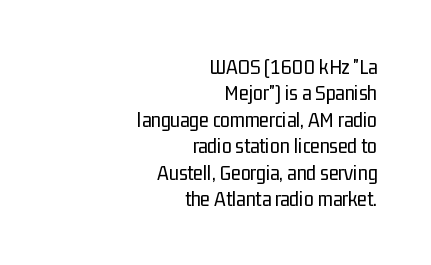
{"italic": "no", "bold": "no", "underline": "no", "align": "right", "line_spacing_ratio": 1.2, "letter_spacing": "normal", "letter_spacing_em": 0.0, "glyph_px": 22}
